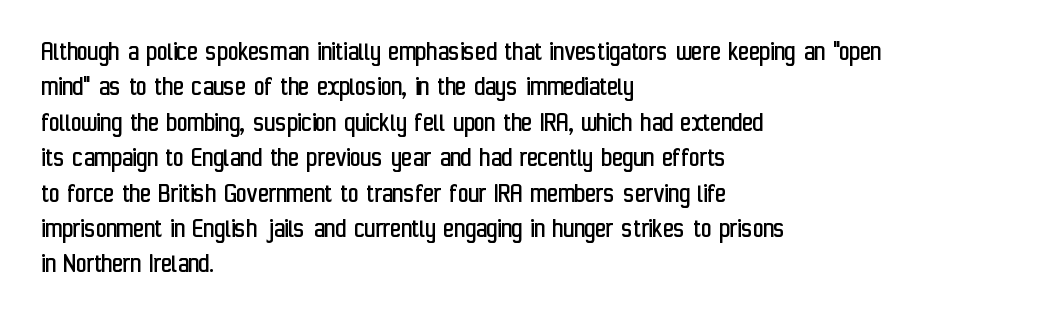
{"serif": "no", "italic": "no", "bold": "no", "weight": "regular", "width": "condensed", "stroke_contrast": "low", "x_height": "medium", "monospaced": "no", "underline": "no", "align": "left", "line_spacing_ratio": 1.22, "letter_spacing": "normal", "letter_spacing_em": 0.0, "glyph_px": 29}
